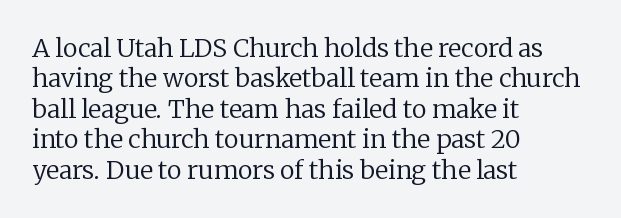
Nope, not italic — everything's standing straight. Only glyphs here, with clear space below each row. Leftover space on each line is placed entirely after the last word. The gaps between neighbouring characters are ordinary and unremarkable. A light-to-regular cut is what we see here.
